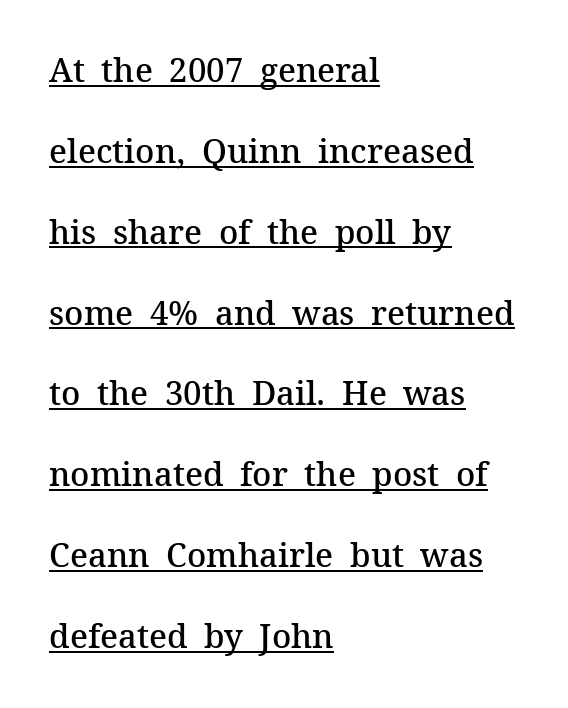
The image shows 33 px semibold serif type, upright; set left-aligned, loose line spacing (2.45x), normal letter spacing, underlined; medium stroke contrast and a medium x-height.
